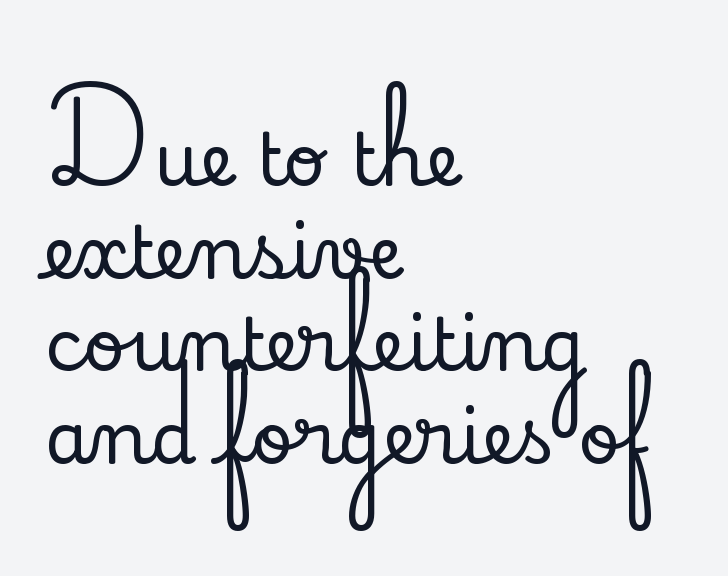
The image shows 73 px serif type, upright; set left-aligned, normal line spacing (1.27x), normal letter spacing, not underlined; low stroke contrast and a small x-height.
